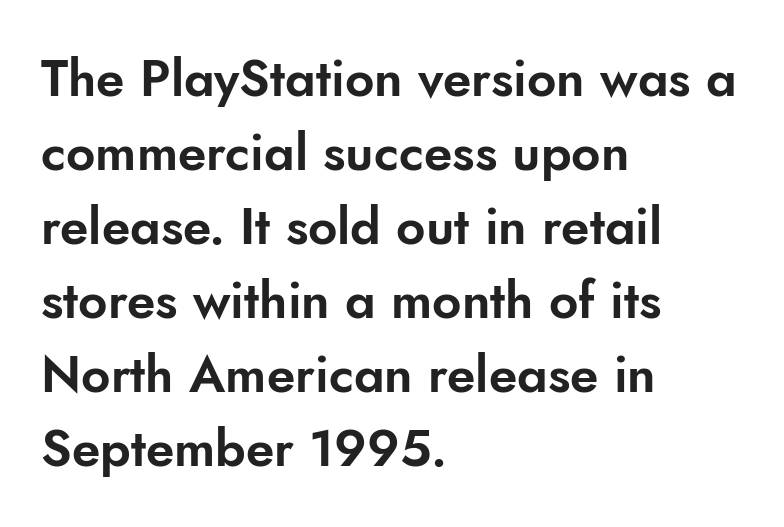
Q: Is the text italic (slanted)? A: No, it is upright.
Q: Is the typeface a serif or a sans-serif typeface? A: Sans-serif.
Q: Is the text underlined? A: No.
Q: How is the paragraph aligned? A: Left-aligned.
Q: Is the spacing between letters normal or unusually wide? A: Normal.
Q: Is the spacing between lines tight, normal or loose? A: Normal.
Q: Width (condensed, normal, or wide)? A: Normal.
Q: Stroke contrast? A: Low.
Q: x-height? A: Small.
Q: Monospaced? A: No.
